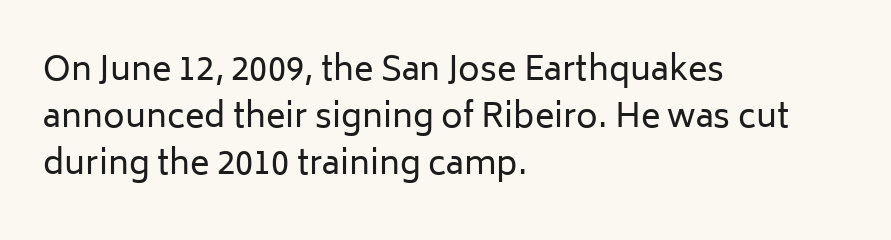
The image shows 33 px regular-weight sans-serif type, upright; set left-aligned, normal line spacing (1.43x), normal letter spacing, not underlined; low stroke contrast and a medium x-height.
